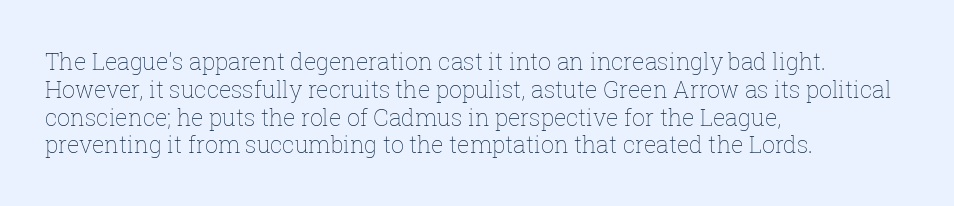
The image shows 23 px text type, upright; set left-aligned, line spacing 1.21x, normal letter spacing, not underlined.
